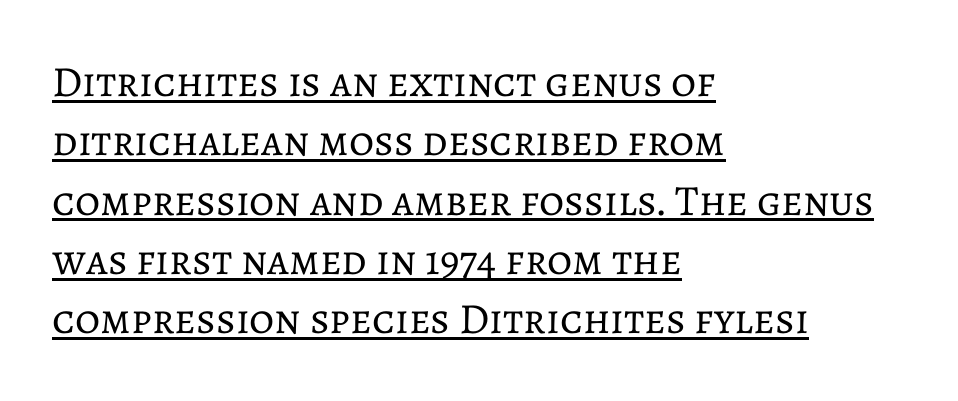
{"italic": "no", "bold": "no", "weight": "regular", "width": "normal", "stroke_contrast": "low", "x_height": "medium", "monospaced": "no", "underline": "yes", "align": "left", "line_spacing": "normal", "line_spacing_ratio": 1.38, "letter_spacing": "normal", "letter_spacing_em": 0.0, "glyph_px": 43}
